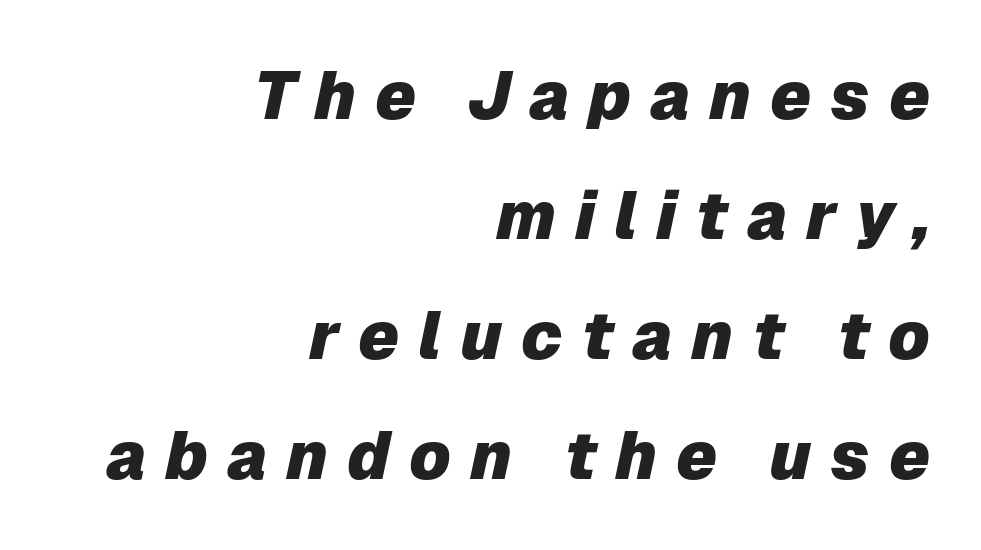
{"italic": "yes", "lean": "right", "slant_degrees": 12, "bold": "yes", "weight": "heavy", "width": "normal", "stroke_contrast": "low", "x_height": "medium", "monospaced": "no", "underline": "no", "align": "right", "line_spacing_ratio": 1.79, "letter_spacing": "wide", "letter_spacing_em": 0.28, "glyph_px": 67}
